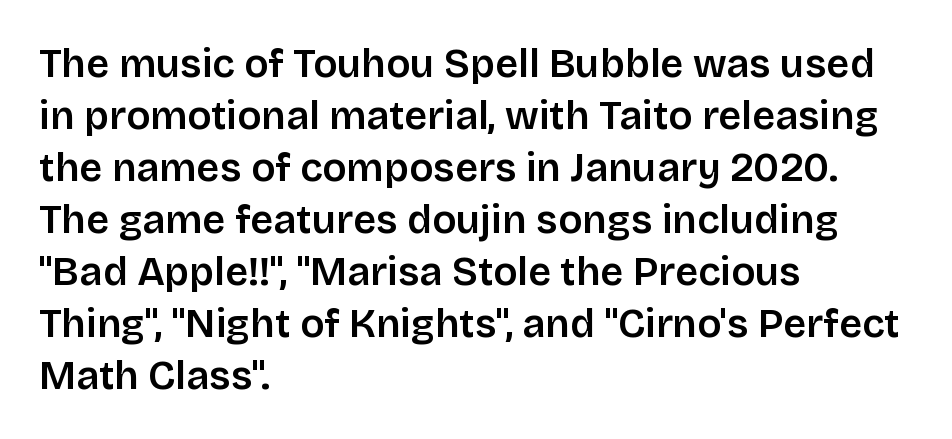
{"serif": "no", "italic": "no", "bold": "semi", "weight": "semibold", "width": "normal", "stroke_contrast": "low", "x_height": "large", "monospaced": "no", "underline": "no", "align": "left", "line_spacing": "normal", "line_spacing_ratio": 1.3, "letter_spacing": "normal", "letter_spacing_em": 0.0, "glyph_px": 40}
